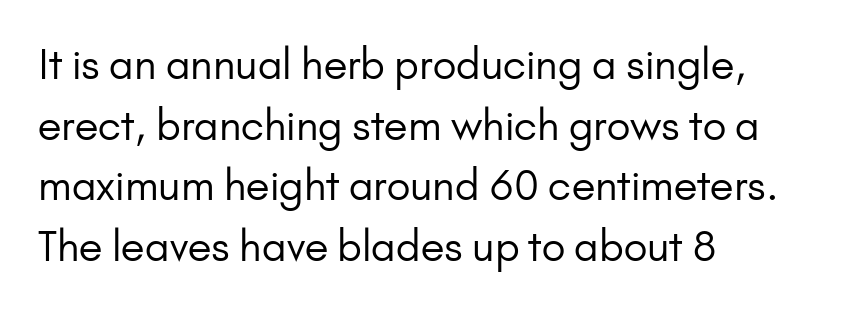
The image shows 41 px regular-weight sans-serif type, upright; set left-aligned, normal line spacing (1.48x), normal letter spacing, not underlined; low stroke contrast and a small x-height.
